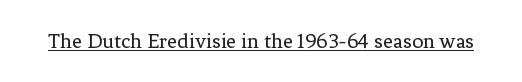
The image shows 22 px text type, upright; set normal letter spacing, underlined.
